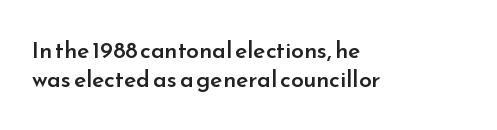
Q: Is the text bold? A: Semi-bold.
Q: Is the text italic (slanted)? A: No, it is upright.
Q: Is the text underlined? A: No.
Q: How is the paragraph aligned? A: Left-aligned.
Q: Is the spacing between letters normal or unusually wide? A: Normal.
Q: Is the spacing between lines tight, normal or loose? A: Normal.
